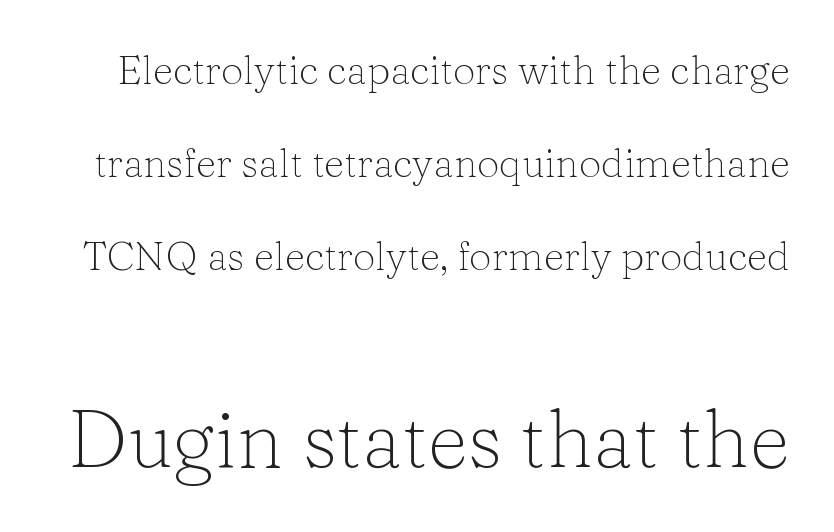
You could call the tracking neutral — neither tight nor loose. Is the type heavy? It reads as light-to-regular instead. Type without underlining. Characters remain perfectly vertical along every line.
